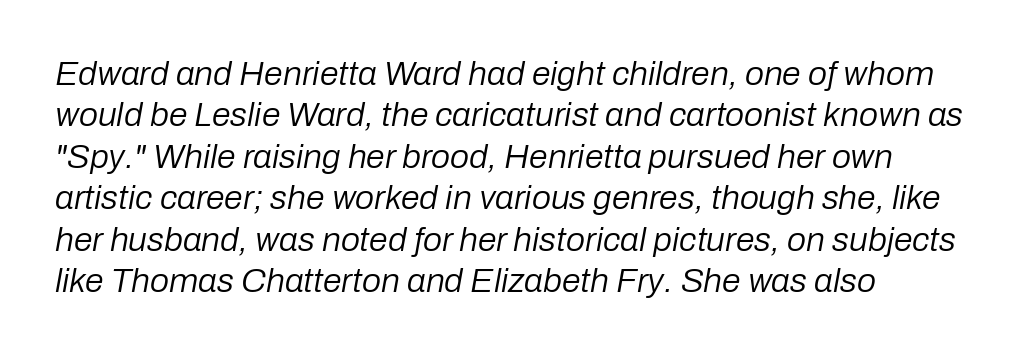
Q: Is the text bold? A: No.
Q: Is the text italic (slanted)? A: Yes, it leans right by about 10 degrees.
Q: Is the text underlined? A: No.
Q: Is the spacing between letters normal or unusually wide? A: Normal.
Q: Width (condensed, normal, or wide)? A: Normal.
Q: Stroke contrast? A: Low.
Q: x-height? A: Medium.
Q: Monospaced? A: No.
